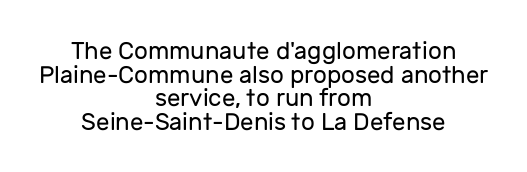
{"italic": "no", "bold": "no", "underline": "no", "align": "center", "line_spacing": "tight", "line_spacing_ratio": 0.98, "letter_spacing": "normal", "letter_spacing_em": 0.0, "glyph_px": 24}
